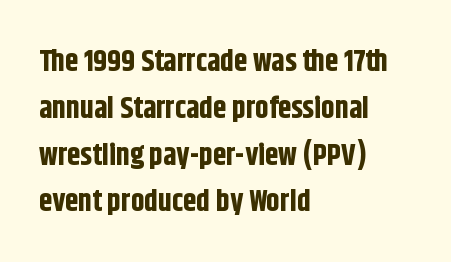
The image shows 30 px bold, condensed sans-serif type, upright; set left-aligned, normal line spacing (1.56x), normal letter spacing, not underlined; low stroke contrast and a large x-height.
